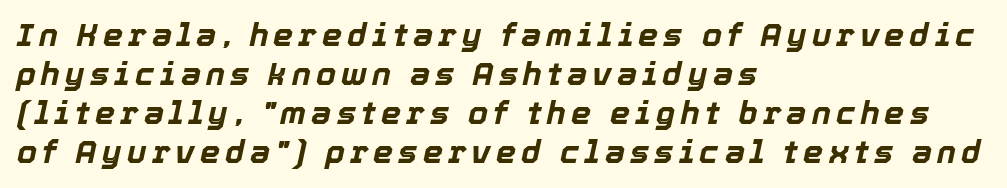
The image shows 32 px bold type, italic (leaning right); set left-aligned, line spacing 1.22x, not underlined; a medium x-height.
